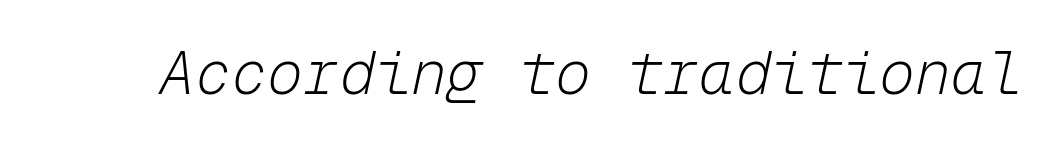
The image shows 60 px light type, italic (leaning right), monospaced; set normal letter spacing, not underlined; low stroke contrast and a medium x-height.
